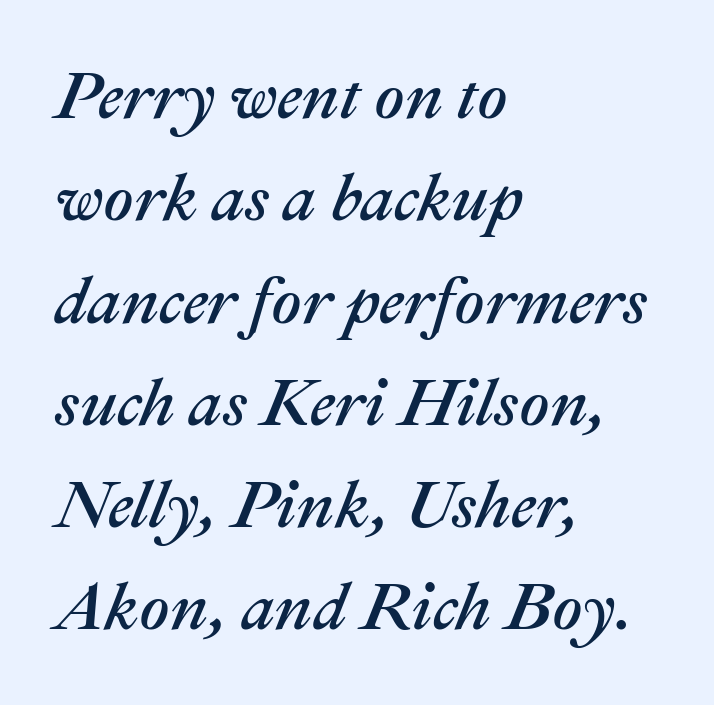
Q: Is the text italic (slanted)? A: Yes, it leans right by about 22 degrees.
Q: Is the text underlined? A: No.
Q: How is the paragraph aligned? A: Left-aligned.
Q: Is the spacing between letters normal or unusually wide? A: Normal.
Q: Is the spacing between lines tight, normal or loose? A: Normal.
Q: Width (condensed, normal, or wide)? A: Normal.
Q: Stroke contrast? A: Medium.
Q: x-height? A: Medium.
Q: Monospaced? A: No.
